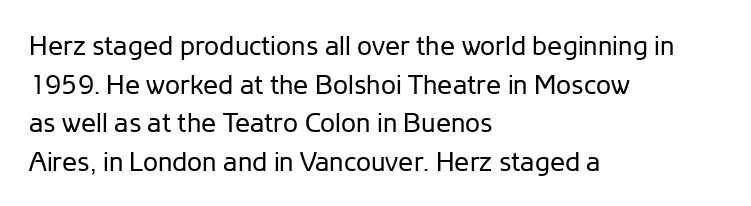
The image shows 27 px text type, upright; set left-aligned, normal line spacing (1.43x), normal letter spacing, not underlined.
